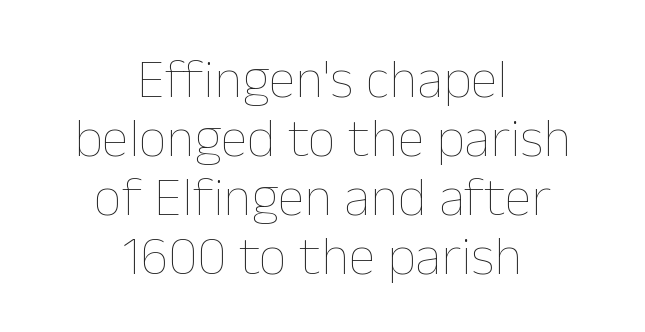
Cramped leading. The type sits square on the baseline with zero lean. Default kerning and tracking; the words read as compact shapes. These lines are rendered in a variable-pitch font. Alignment: centered.
